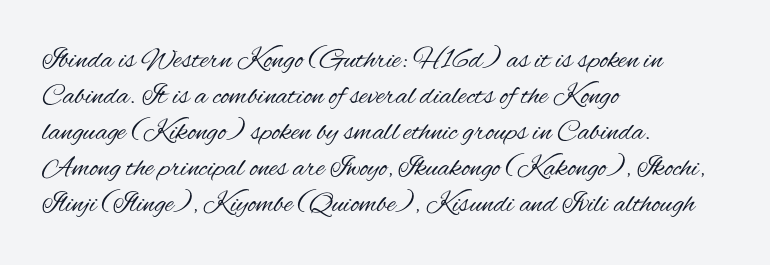
The image shows 29 px regular-weight, condensed sans-serif type; set left-aligned, line spacing 1.24x, normal letter spacing, not underlined; medium stroke contrast and a small x-height.
